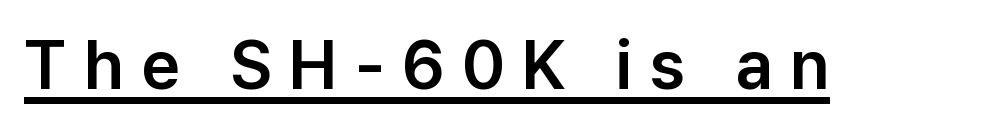
The image shows 68 px sans-serif type, upright; set unusually wide letter spacing (+0.25 em), underlined; low stroke contrast and a medium x-height.
